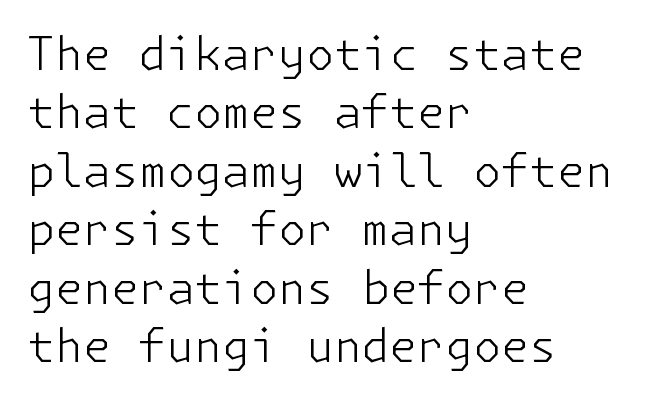
The image shows 45 px light sans-serif type, upright; set left-aligned, normal line spacing (1.3x), normal letter spacing, not underlined; low stroke contrast and a medium x-height.
